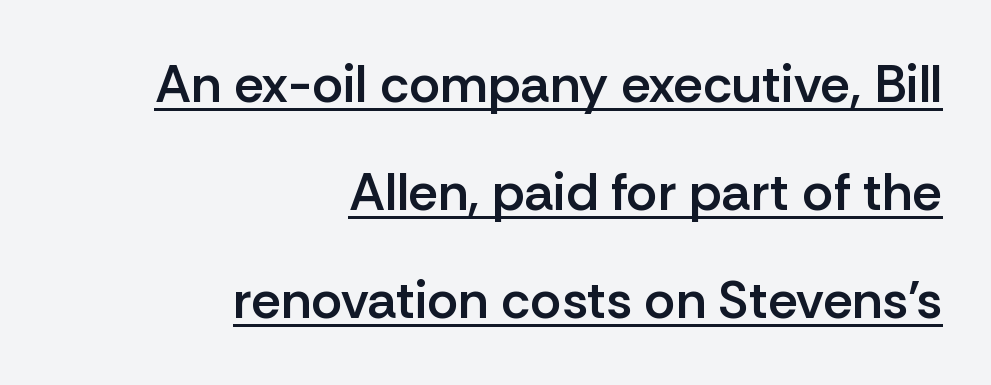
The image shows 53 px semibold sans-serif type, upright; set right-aligned, loose line spacing (2.04x), normal letter spacing, underlined; low stroke contrast and a medium x-height.
